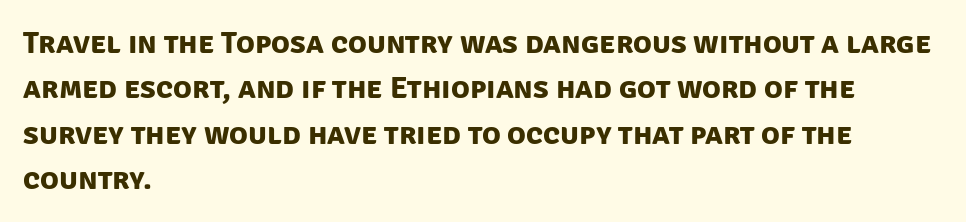
The image shows 31 px bold sans-serif type; set left-aligned, normal line spacing (1.46x), normal letter spacing, not underlined; low stroke contrast and a large x-height.
